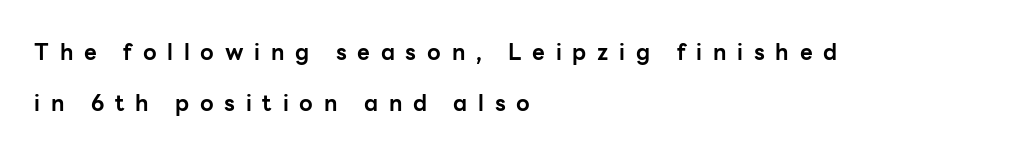
Does the copy run flush right? No — it runs flush left. Any mark beneath the type? The region is blank. Leading: increased. On the weight axis this lands at bold, roughly 700. The type sits square on the baseline with zero lean. Honestly, the letter spacing is so wide it's the main thing you notice.
